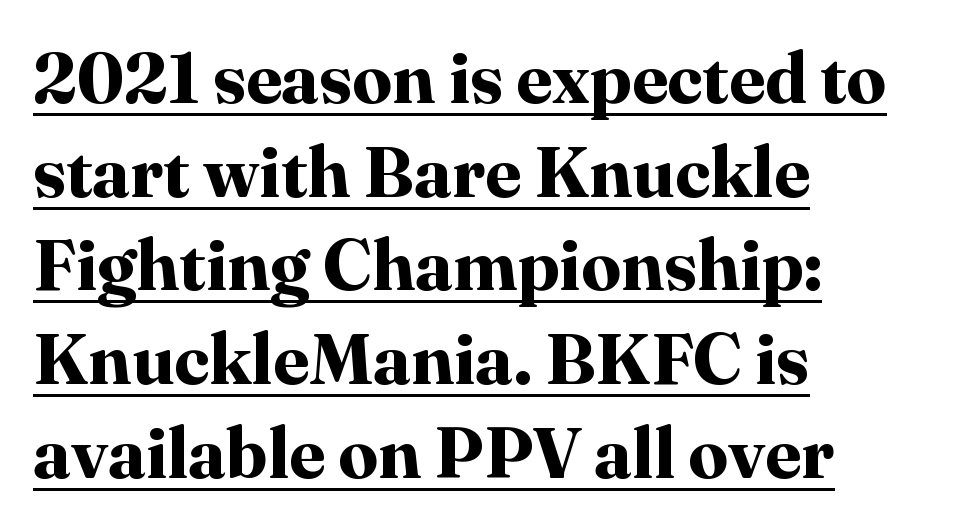
The image shows 71 px bold serif type, upright; set left-aligned, normal line spacing (1.32x), normal letter spacing, underlined; high stroke contrast and a medium x-height.
